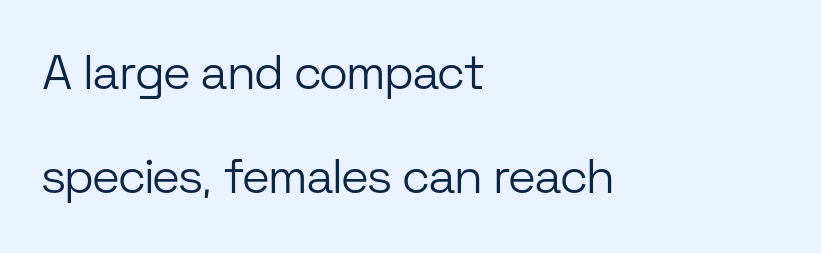
Decoration check: the copy has no underline. Reading down the block, your eye returns to a fixed left position each line. Letter spacing: default. Quick note: not italic, upright. The vertical gap from one line to the next is large. Observe the absence of serifs on each vertical stroke in this sample.
